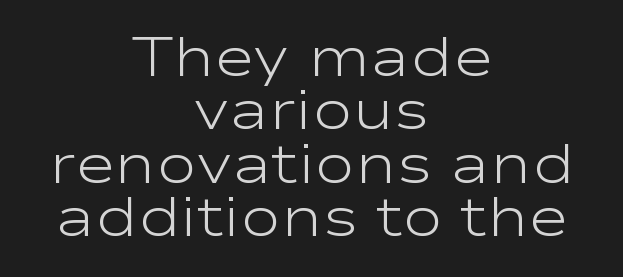
These lines huddle together more closely than default settings would place them. Beneath every word, the page is bare. Note the varied advance widths — an 'i' is clearly narrower than an 'm'. Posture: straight, roman, zero tilt.
